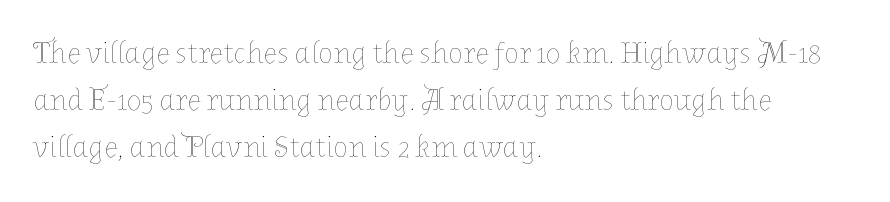
The compositor pushed each line to the left boundary. Weight: in the light-to-regular range. Words float on clear page, feet unadorned. Every stem runs plumb, perpendicular to the baseline.
